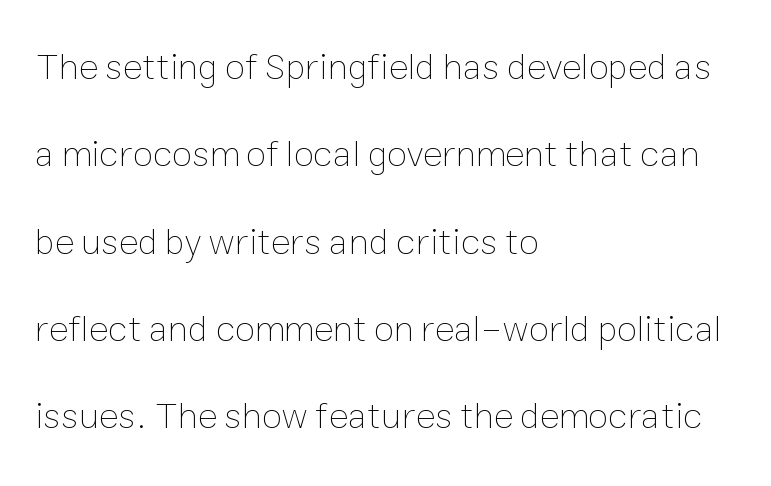
Has an underline been added? It has not. Each new line begins a long way beneath the previous one. Short and long lines alike share a common starting point at left. The face used here is proportionally spaced, like ordinary book or web type. This sample uses plain, unmodified letter spacing. Stems and bowls with no extra thickness — not bold.
